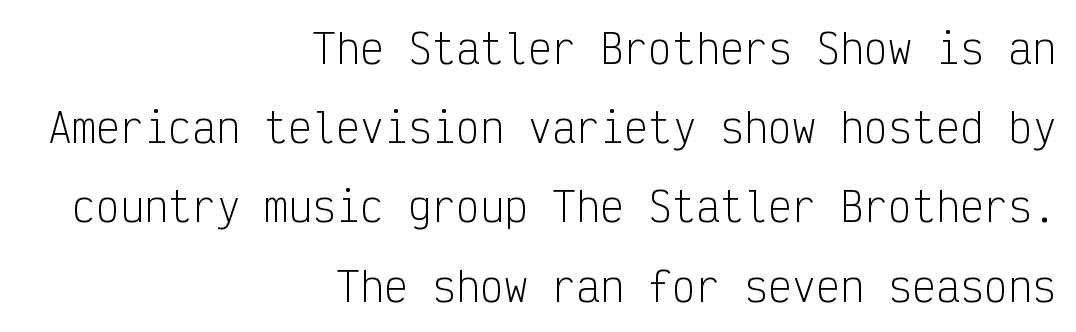
The image shows 40 px light, condensed sans-serif type, upright, monospaced; set right-aligned, loose line spacing (1.98x), normal letter spacing, not underlined; low stroke contrast and a medium x-height.
